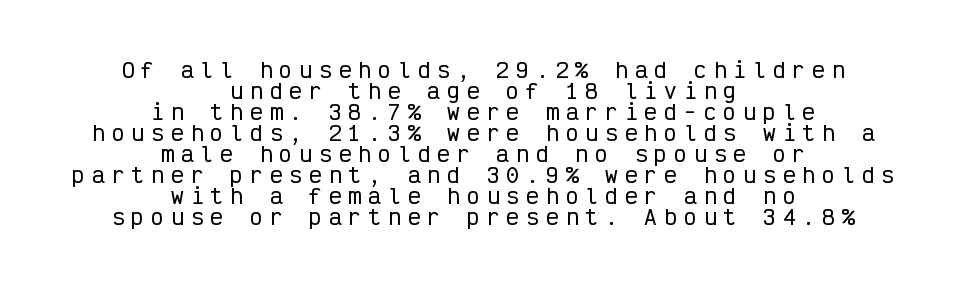
A typesetter would call this leading minimal, almost set solid. The lines in this sample share a center point and differ in where they start and stop. Quick note: not italic, upright. Honestly, there is no underline to notice here at all.
